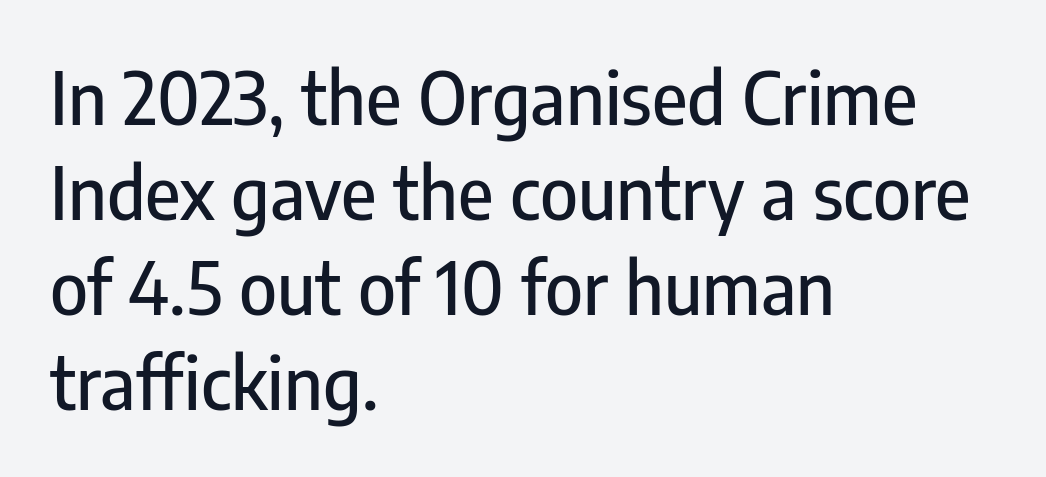
Q: Is the text italic (slanted)? A: No, it is upright.
Q: Is the typeface a serif or a sans-serif typeface? A: Sans-serif.
Q: Is the text underlined? A: No.
Q: How is the paragraph aligned? A: Left-aligned.
Q: Is the spacing between letters normal or unusually wide? A: Normal.
Q: Is the spacing between lines tight, normal or loose? A: Normal.
Q: Width (condensed, normal, or wide)? A: Condensed.
Q: Stroke contrast? A: Low.
Q: x-height? A: Medium.
Q: Monospaced? A: No.
